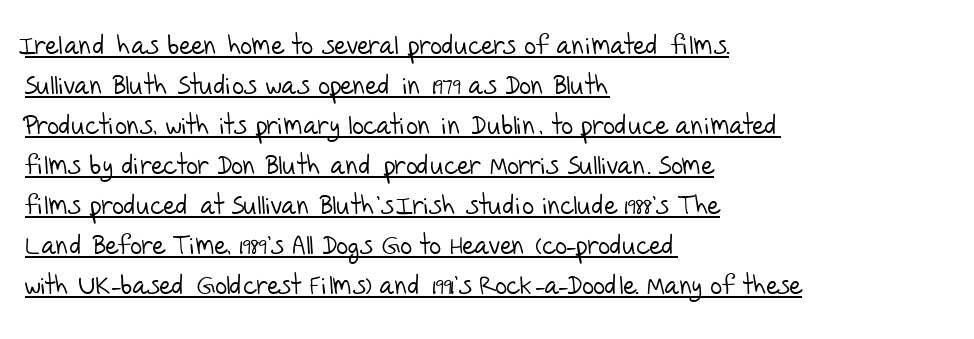
{"bold": "no", "underline": "yes", "align": "left", "line_spacing": "normal", "line_spacing_ratio": 1.54, "letter_spacing": "normal", "letter_spacing_em": 0.0, "glyph_px": 26}
